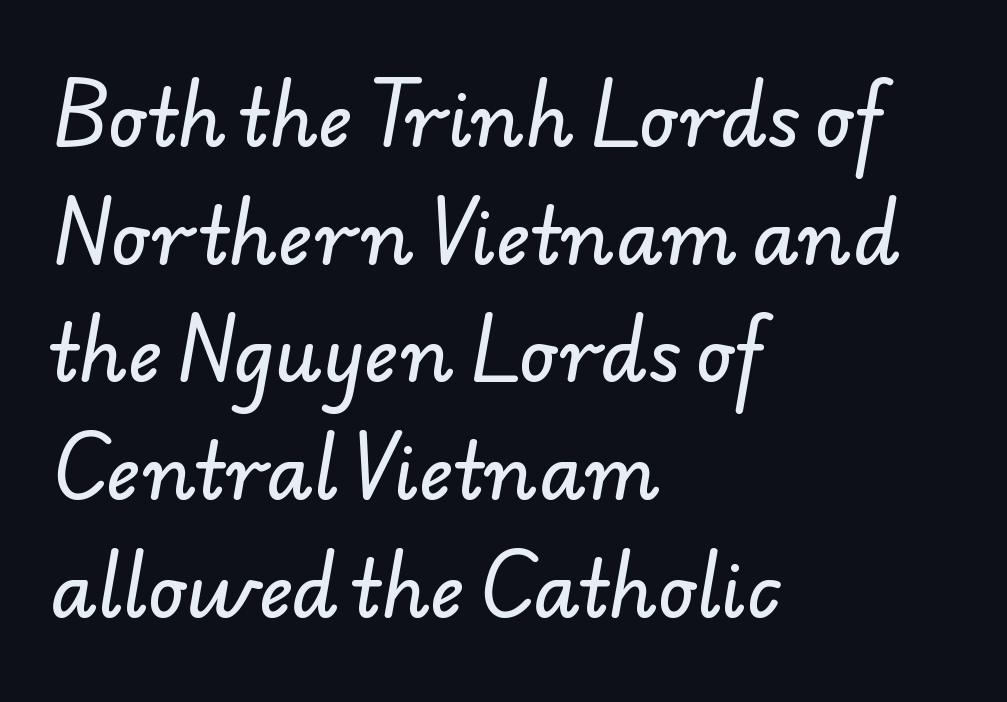
{"serif": "no", "width": "normal", "stroke_contrast": "low", "x_height": "small", "monospaced": "no", "underline": "no", "align": "left", "line_spacing": "normal", "line_spacing_ratio": 1.57, "letter_spacing": "normal", "letter_spacing_em": 0.0, "glyph_px": 75}
